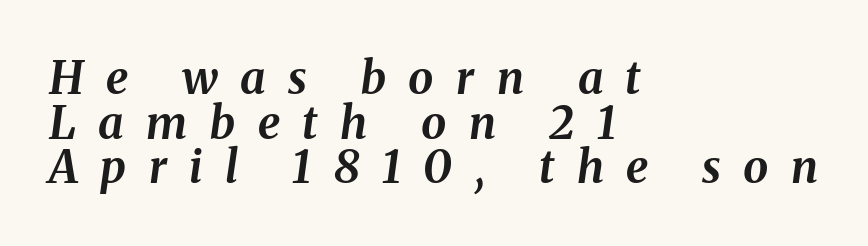
The image shows 45 px bold type, italic (leaning right); set left-aligned, tight line spacing (0.99x), unusually wide letter spacing (+0.5 em), not underlined; medium stroke contrast and a medium x-height.
